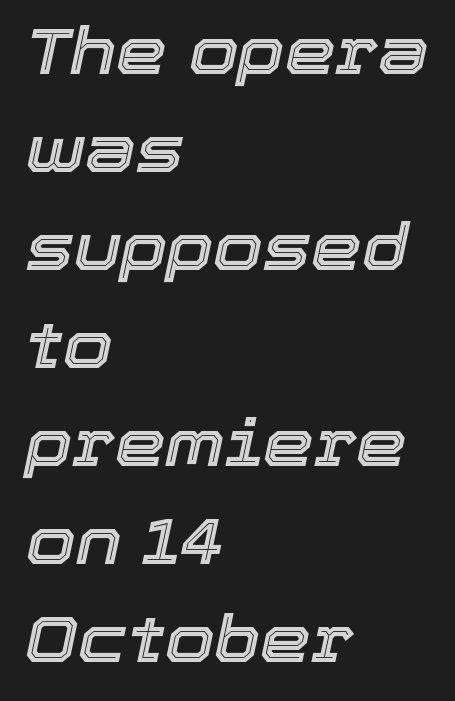
{"italic": "yes", "lean": "right", "slant_degrees": 12, "width": "normal", "x_height": "medium", "monospaced": "no", "underline": "no", "align": "left", "line_spacing": "normal", "line_spacing_ratio": 1.53, "letter_spacing": "normal", "letter_spacing_em": 0.0, "glyph_px": 64}
